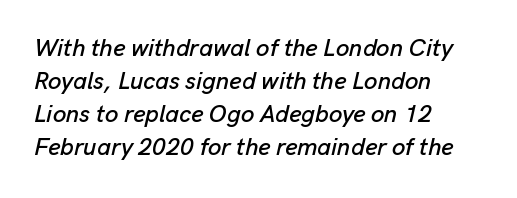
Q: Is the text italic (slanted)? A: Yes, it leans right by about 13 degrees.
Q: Is the text underlined? A: No.
Q: How is the paragraph aligned? A: Left-aligned.
Q: Is the spacing between letters normal or unusually wide? A: Normal.
Q: Is the spacing between lines tight, normal or loose? A: Normal.
